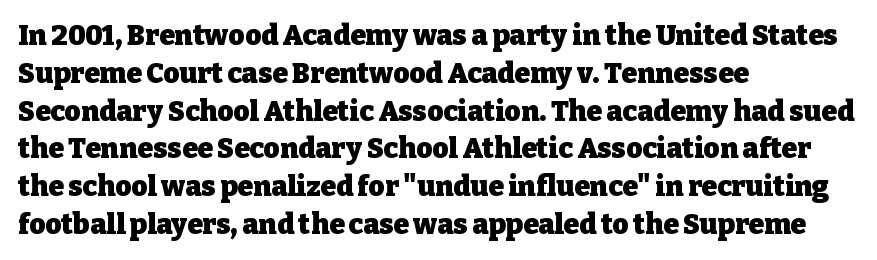
Unlike italic type, these characters show no tilt at all. The vertical gap from one line to the next is medium. The passage shown is typed in a proportional face where columns would drift. These lines carry a lot of weight — the face is fully bold. Beneath every word, the page is bare.
